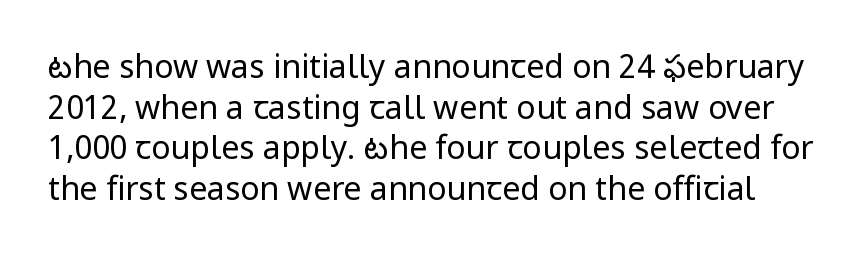
The image shows 32 px regular-weight sans-serif type, upright; set normal line spacing (1.27x), normal letter spacing, not underlined; low stroke contrast and a medium x-height.
